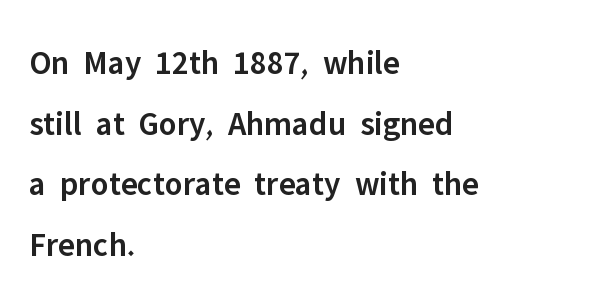
Reading down the block, your eye returns to a fixed left position each line. This rendering leaves character spacing at its baseline value. What weight is shown? A semibold, between regular and bold. The axis of the letterforms is exactly vertical. Descenders hang freely into open space.
